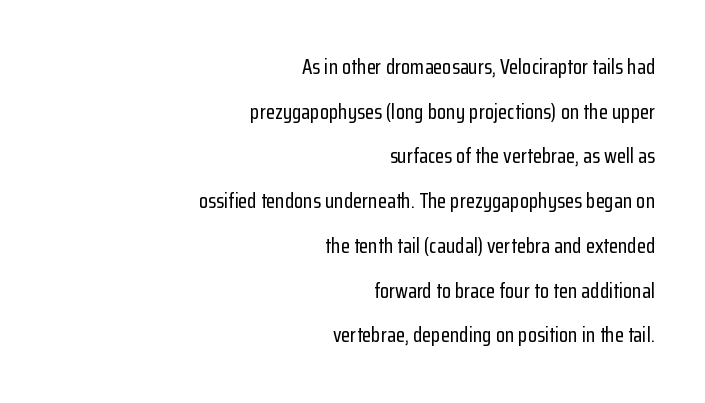
The image shows 21 px text type, upright; set right-aligned, loose line spacing (2.13x), normal letter spacing, not underlined.
